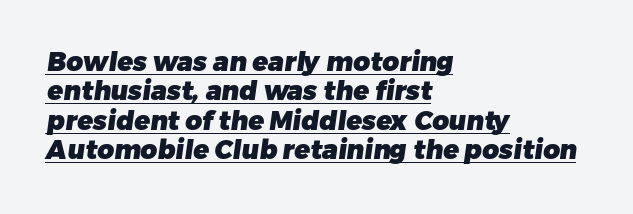
Q: Is the text bold? A: Yes.
Q: Is the text underlined? A: Yes.
Q: How is the paragraph aligned? A: Left-aligned.
Q: Is the spacing between letters normal or unusually wide? A: Normal.
Q: Is the spacing between lines tight, normal or loose? A: Tight.
